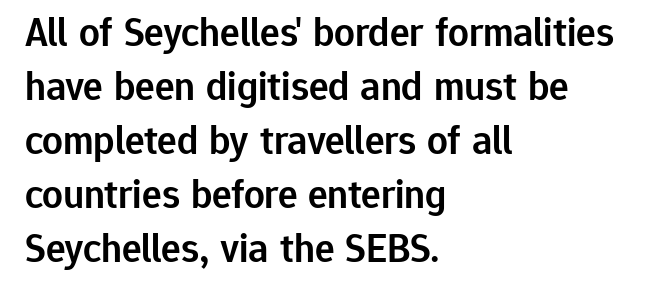
{"serif": "no", "italic": "no", "bold": "semi", "weight": "semibold", "width": "normal", "stroke_contrast": "low", "x_height": "medium", "monospaced": "no", "underline": "no", "align": "left", "line_spacing": "normal", "line_spacing_ratio": 1.32, "letter_spacing": "normal", "letter_spacing_em": 0.0, "glyph_px": 41}
